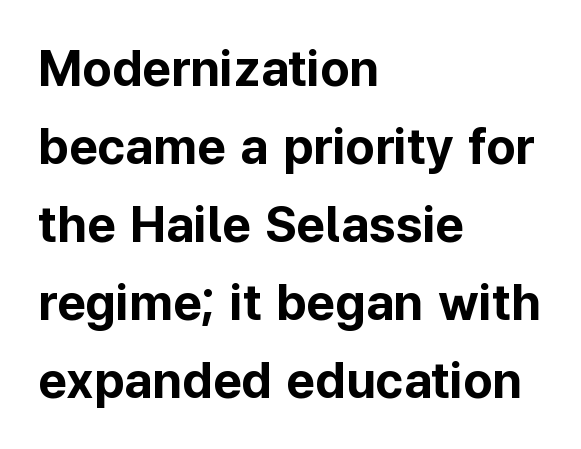
The image shows 50 px bold sans-serif type, upright; set left-aligned, normal line spacing (1.56x), normal letter spacing, not underlined; low stroke contrast and a medium x-height.
